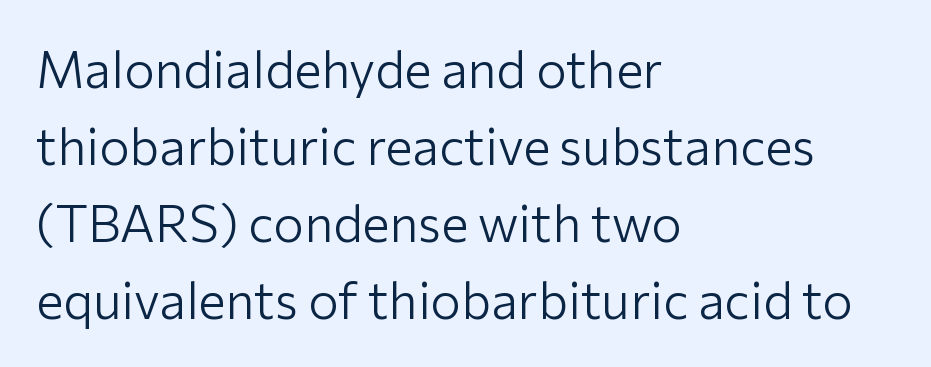
Q: Is the text bold? A: No.
Q: Is the text italic (slanted)? A: No, it is upright.
Q: Is the typeface a serif or a sans-serif typeface? A: Sans-serif.
Q: Is the text underlined? A: No.
Q: How is the paragraph aligned? A: Left-aligned.
Q: Is the spacing between letters normal or unusually wide? A: Normal.
Q: Is the spacing between lines tight, normal or loose? A: Normal.
Q: Width (condensed, normal, or wide)? A: Normal.
Q: Stroke contrast? A: Low.
Q: x-height? A: Medium.
Q: Monospaced? A: No.
